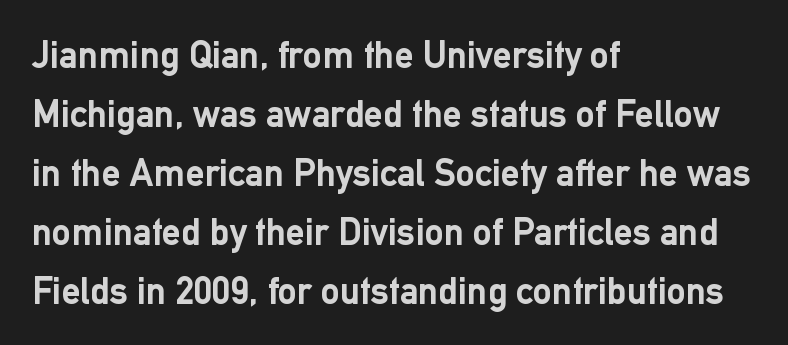
The image shows 38 px semibold sans-serif type, upright; set left-aligned, normal line spacing (1.55x), normal letter spacing, not underlined; low stroke contrast and a medium x-height.
